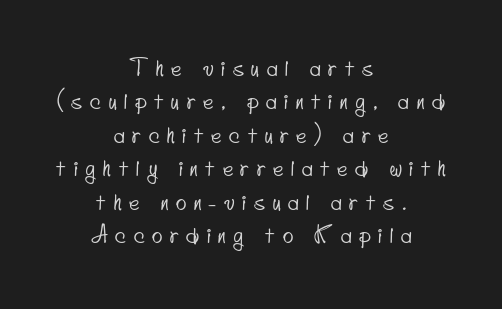
The image shows 22 px text type; set centered, normal line spacing (1.52x), unusually wide letter spacing (+0.35 em), not underlined.
